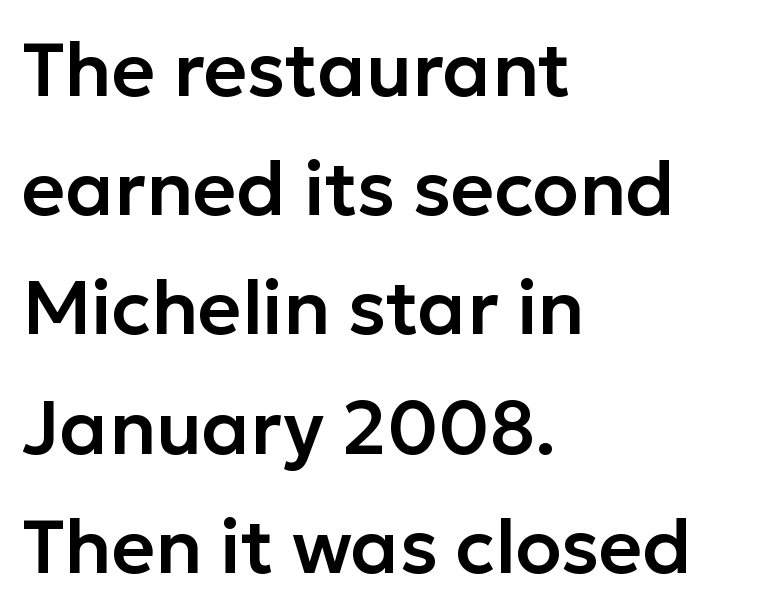
{"serif": "no", "italic": "no", "width": "normal", "stroke_contrast": "low", "x_height": "medium", "monospaced": "no", "underline": "no", "align": "left", "line_spacing": "normal", "line_spacing_ratio": 1.59, "letter_spacing": "normal", "letter_spacing_em": 0.0, "glyph_px": 75}
